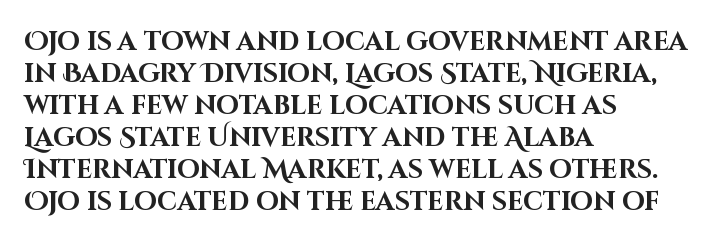
The image shows 26 px bold type, upright; set left-aligned, line spacing 1.23x, normal letter spacing, not underlined.
